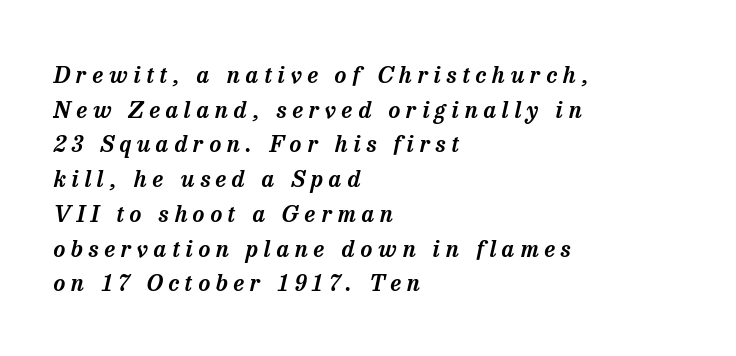
Plain, unruled lines of type. When letters slant like this, we call the style italic. The lines in this sample share a left origin and differ only in where they stop. The gaps between neighbouring characters are conspicuously large. The space between consecutive lines is moderate.
